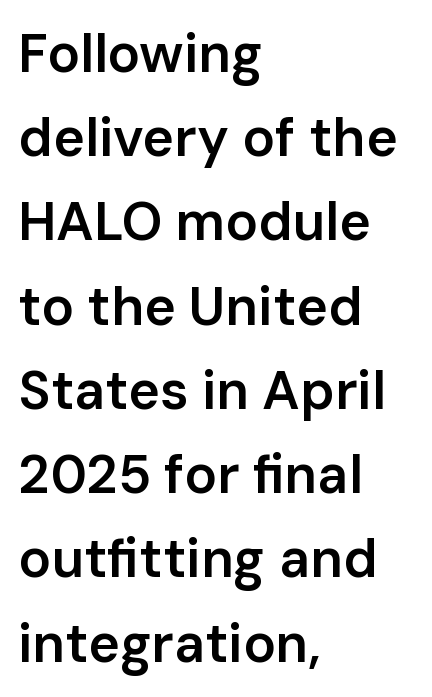
Q: Is the text bold? A: Semi-bold.
Q: Is the text italic (slanted)? A: No, it is upright.
Q: Is the typeface a serif or a sans-serif typeface? A: Sans-serif.
Q: Is the text underlined? A: No.
Q: How is the paragraph aligned? A: Left-aligned.
Q: Is the spacing between letters normal or unusually wide? A: Normal.
Q: Is the spacing between lines tight, normal or loose? A: Normal.
Q: Width (condensed, normal, or wide)? A: Normal.
Q: Stroke contrast? A: Low.
Q: x-height? A: Medium.
Q: Monospaced? A: No.
